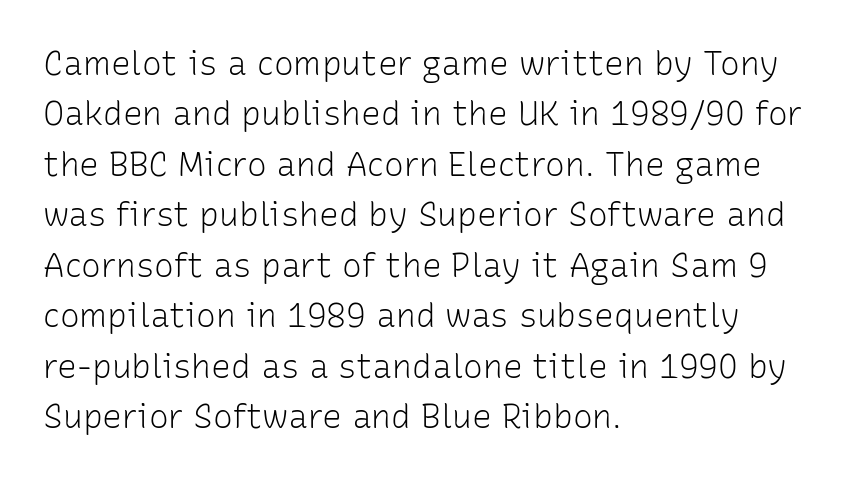
Q: Is the text bold? A: No.
Q: Is the text italic (slanted)? A: No, it is upright.
Q: Is the typeface a serif or a sans-serif typeface? A: Sans-serif.
Q: Is the text underlined? A: No.
Q: How is the paragraph aligned? A: Left-aligned.
Q: Is the spacing between letters normal or unusually wide? A: Normal.
Q: Is the spacing between lines tight, normal or loose? A: Normal.
Q: Width (condensed, normal, or wide)? A: Normal.
Q: Stroke contrast? A: Low.
Q: x-height? A: Medium.
Q: Monospaced? A: No.
